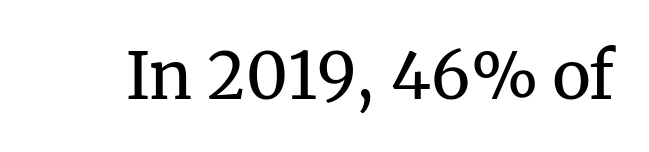
Q: Is the text bold? A: No.
Q: Is the text italic (slanted)? A: No, it is upright.
Q: Is the typeface a serif or a sans-serif typeface? A: Serif.
Q: Is the text underlined? A: No.
Q: Is the spacing between letters normal or unusually wide? A: Normal.
Q: Width (condensed, normal, or wide)? A: Normal.
Q: Stroke contrast? A: Medium.
Q: x-height? A: Medium.
Q: Monospaced? A: No.
